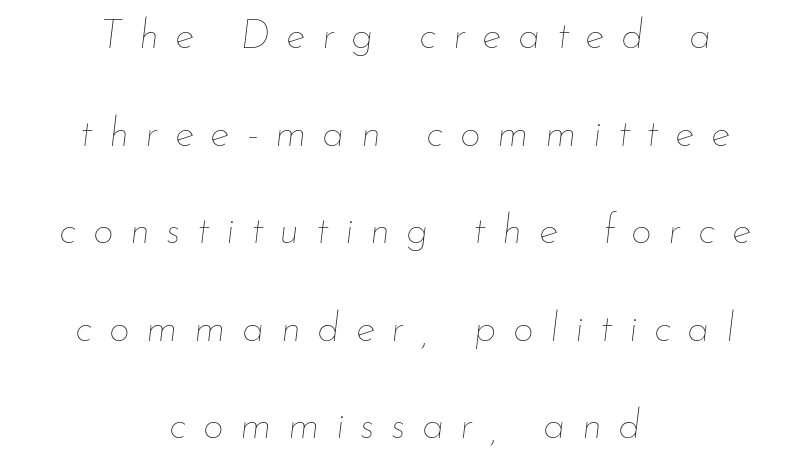
The image shows 41 px thin type, italic (leaning right); set centered, loose line spacing (2.38x), unusually wide letter spacing (+0.4 em), not underlined; low stroke contrast and a small x-height.
